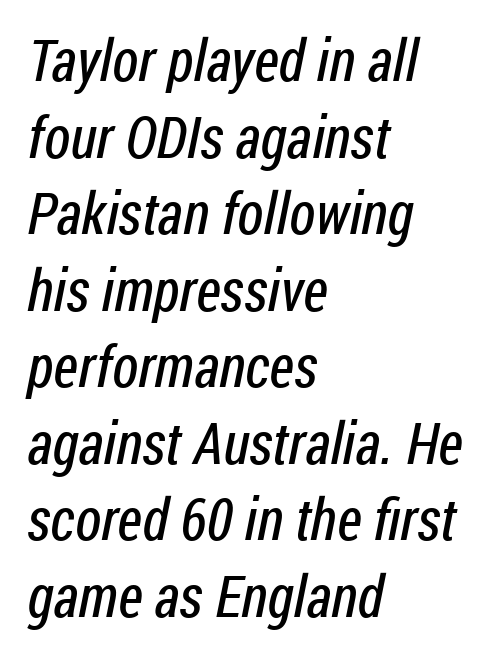
{"serif": "no", "bold": "no", "weight": "regular", "width": "condensed", "stroke_contrast": "low", "x_height": "medium", "monospaced": "no", "underline": "no", "align": "left", "line_spacing": "normal", "line_spacing_ratio": 1.32, "letter_spacing": "normal", "letter_spacing_em": 0.0, "glyph_px": 58}
